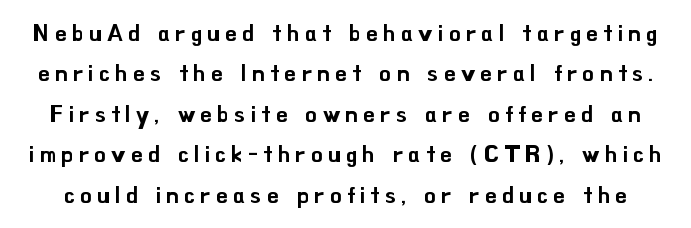
Q: Is the text italic (slanted)? A: No, it is upright.
Q: Is the text underlined? A: No.
Q: Is the spacing between letters normal or unusually wide? A: Unusually wide.
